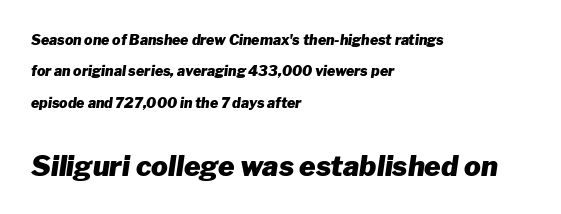
Tracking value appears to be zero — textbook default spacing. The strip under each line holds only bare page. The setting favours the left margin, as ordinary paragraphs usually do. You could fit nearly another row in the gap between these rows. The strokes are fattened all the way to bold.
